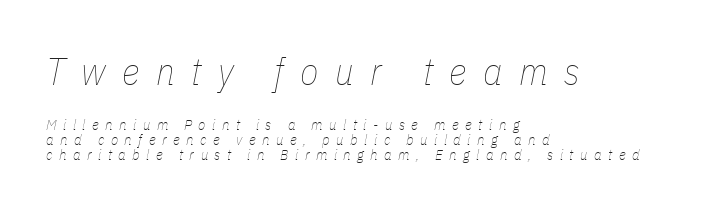
Stems and bowls with no extra thickness — not bold. How would I describe the line gaps? Narrow and economical. The letterforms stand isolated, each surrounded by extra space. The passage shown is typed in a proportional face where columns would drift.
